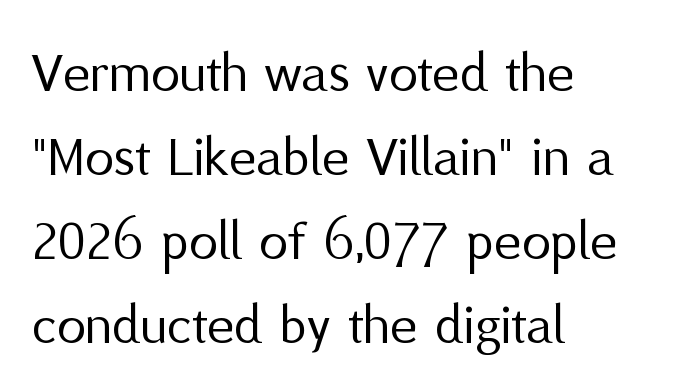
The image shows 58 px regular-weight sans-serif type, upright; set left-aligned, normal line spacing (1.45x), normal letter spacing, not underlined; medium stroke contrast and a medium x-height.
